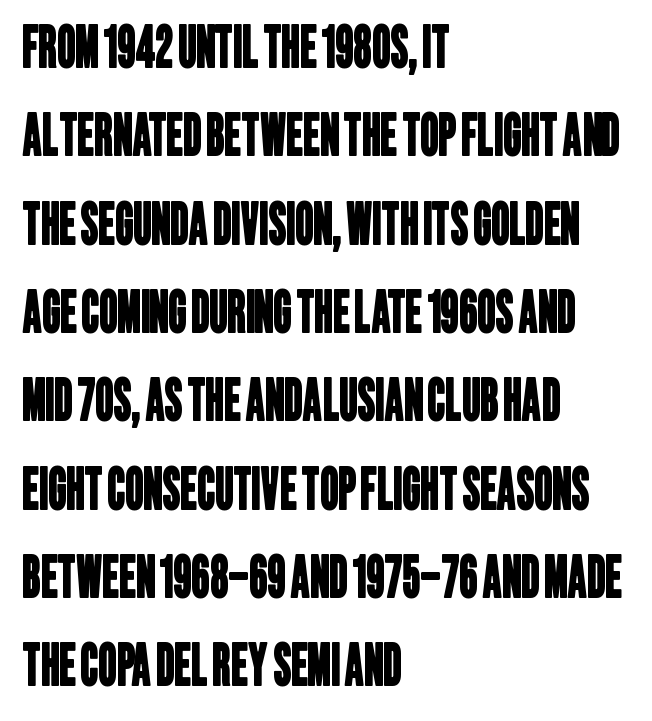
{"serif": "no", "width": "condensed", "stroke_contrast": "low", "x_height": "large", "monospaced": "no", "underline": "no", "align": "left", "line_spacing": "normal", "line_spacing_ratio": 1.55, "letter_spacing": "normal", "letter_spacing_em": 0.0, "glyph_px": 57}
